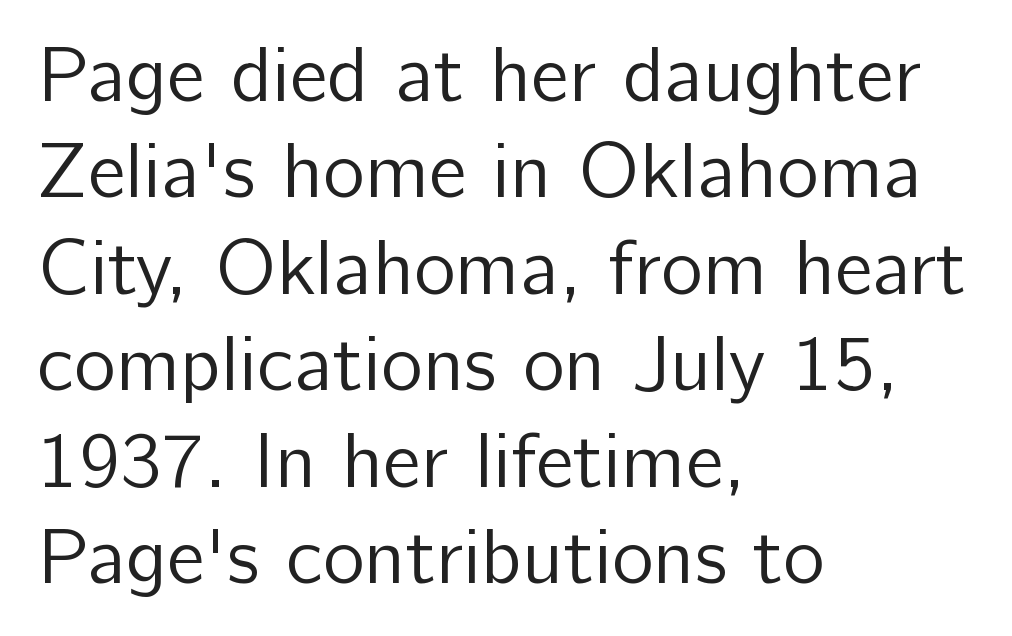
This is not heavy type; no bold has been used. Each line starts at the same left margin while the right side varies. Honestly, there is no underline to notice here at all. The font family rendered here belongs to the sans-serif group.
